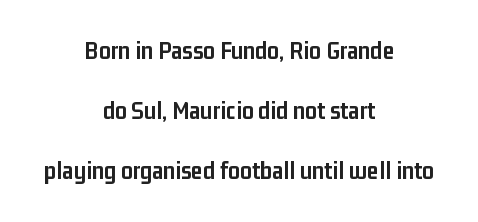
The specimen omits any rule beneath the text block's lines. Is the letter spacing exaggerated? No — it looks like the ordinary default. Centered paragraph, ragged on both sides. Stroke thickness is high; the sample reads as a true bold. Loosely led — the rows are spread out. Do the letters lean? They stand straight.
